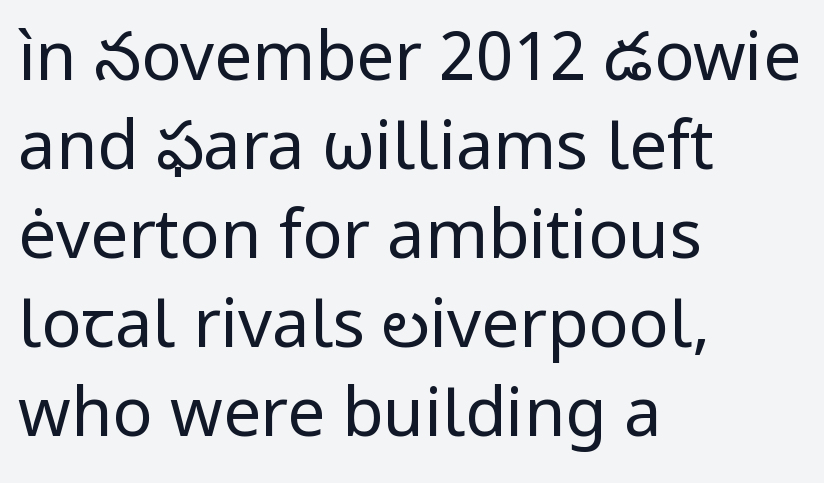
{"serif": "no", "italic": "no", "bold": "no", "weight": "regular", "width": "normal", "stroke_contrast": "low", "x_height": "medium", "monospaced": "no", "underline": "no", "align": "left", "line_spacing": "normal", "line_spacing_ratio": 1.33, "letter_spacing": "normal", "letter_spacing_em": 0.0, "glyph_px": 67}
